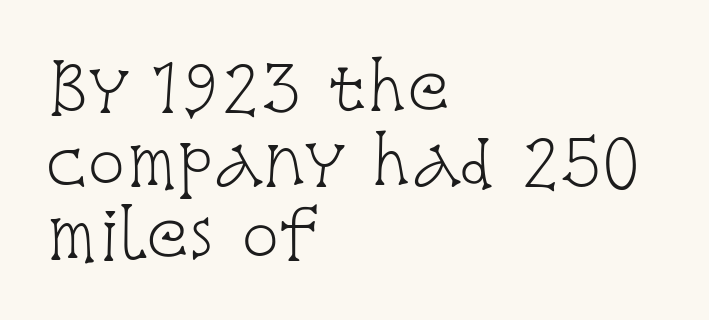
{"serif": "yes", "italic": "no", "bold": "no", "weight": "light", "width": "condensed", "stroke_contrast": "low", "x_height": "large", "monospaced": "no", "underline": "no", "align": "left", "line_spacing_ratio": 1.17, "letter_spacing": "normal", "letter_spacing_em": 0.0, "glyph_px": 63}
